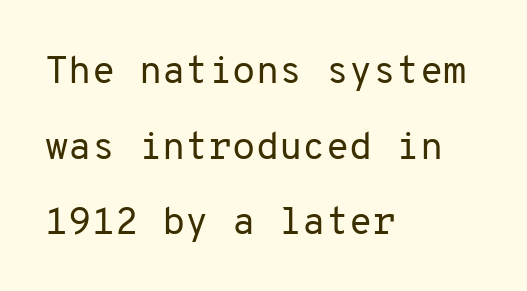
The zone under the glyphs is completely vacant. Each new line begins a long way beneath the previous one. Characters remain perfectly vertical along every line. Caption: face not bold, strokes unweighted.
